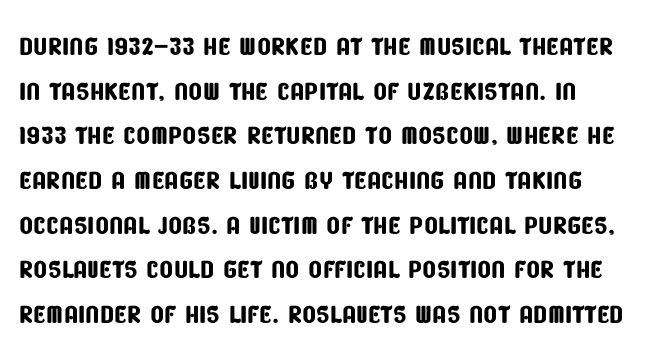
The image shows 36 px condensed sans-serif type; set left-aligned, line spacing 1.24x, normal letter spacing, not underlined; low stroke contrast and a large x-height.
